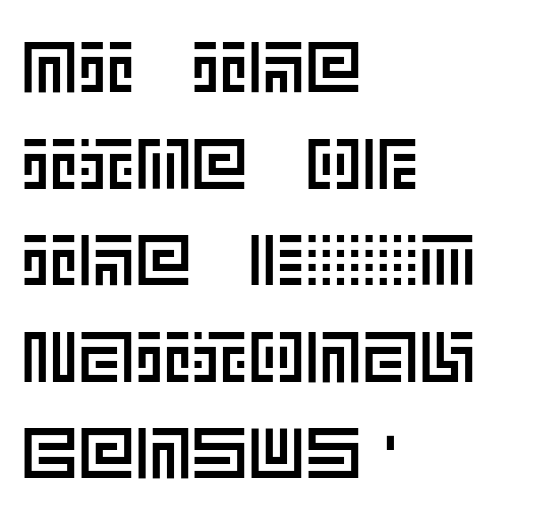
Q: Is the text italic (slanted)? A: No, it is upright.
Q: Is the text underlined? A: No.
Q: How is the paragraph aligned? A: Left-aligned.
Q: Is the spacing between letters normal or unusually wide? A: Normal.
Q: Is the spacing between lines tight, normal or loose? A: Normal.
Q: Width (condensed, normal, or wide)? A: Normal.
Q: x-height? A: Large.
